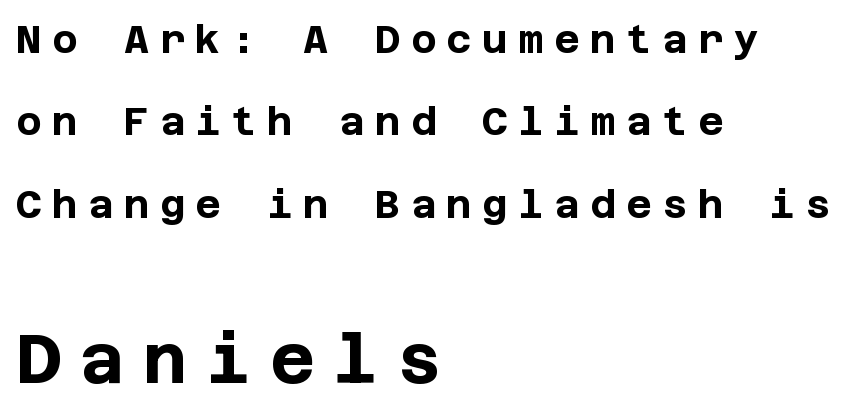
Q: Is the text bold? A: Yes.
Q: Is the text italic (slanted)? A: No, it is upright.
Q: Is the typeface a serif or a sans-serif typeface? A: Sans-serif.
Q: Is the text underlined? A: No.
Q: How is the paragraph aligned? A: Left-aligned.
Q: Is the spacing between letters normal or unusually wide? A: Unusually wide.
Q: Is the spacing between lines tight, normal or loose? A: Loose.
Q: Which block of text is set in a larger size, the first (top) or the second (bottom)? A: The second (bottom) one.
Q: Width (condensed, normal, or wide)? A: Normal.
Q: Stroke contrast? A: Low.
Q: x-height? A: Large.
